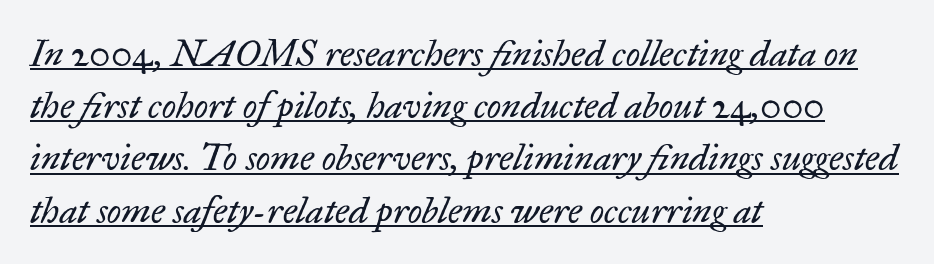
The image shows 37 px regular-weight serif type, italic (leaning right); set left-aligned, normal line spacing (1.41x), normal letter spacing, underlined; low stroke contrast and a small x-height.
